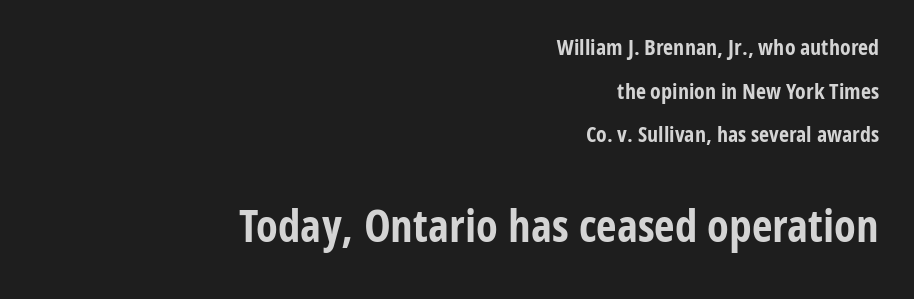
The image shows 45 px bold, condensed sans-serif type, upright; set right-aligned, loose line spacing (1.98x), normal letter spacing, not underlined; the second (bottom) block is 2.05x larger; low stroke contrast and a medium x-height.
